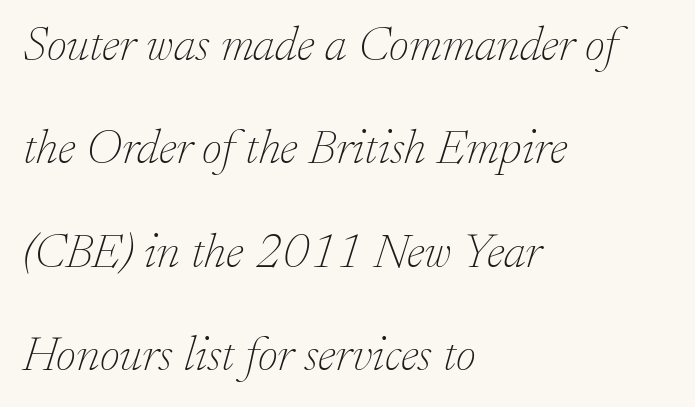
Q: Is the text bold? A: No.
Q: Is the text italic (slanted)? A: Yes, it leans right by about 17 degrees.
Q: Is the typeface a serif or a sans-serif typeface? A: Serif.
Q: Is the text underlined? A: No.
Q: How is the paragraph aligned? A: Left-aligned.
Q: Is the spacing between letters normal or unusually wide? A: Normal.
Q: Is the spacing between lines tight, normal or loose? A: Loose.
Q: Width (condensed, normal, or wide)? A: Normal.
Q: Stroke contrast? A: Low.
Q: x-height? A: Small.
Q: Monospaced? A: No.
